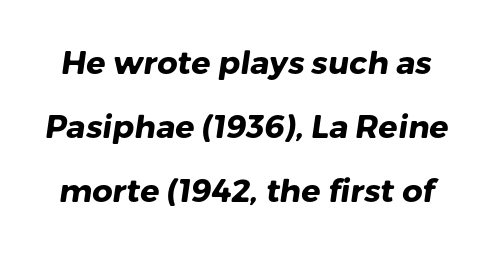
The image shows 32 px heavy sans-serif type; set loose line spacing (2.0x), normal letter spacing, not underlined; low stroke contrast and a medium x-height.
